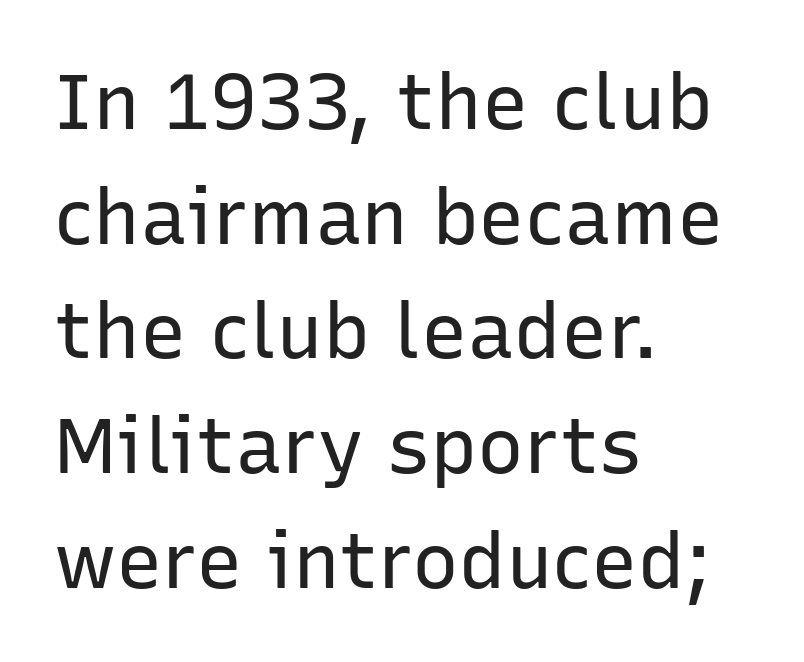
Q: Is the text bold? A: No.
Q: Is the text italic (slanted)? A: No, it is upright.
Q: Is the typeface a serif or a sans-serif typeface? A: Sans-serif.
Q: Is the text underlined? A: No.
Q: How is the paragraph aligned? A: Left-aligned.
Q: Is the spacing between letters normal or unusually wide? A: Normal.
Q: Is the spacing between lines tight, normal or loose? A: Normal.
Q: Width (condensed, normal, or wide)? A: Normal.
Q: Stroke contrast? A: Low.
Q: x-height? A: Medium.
Q: Monospaced? A: No.
